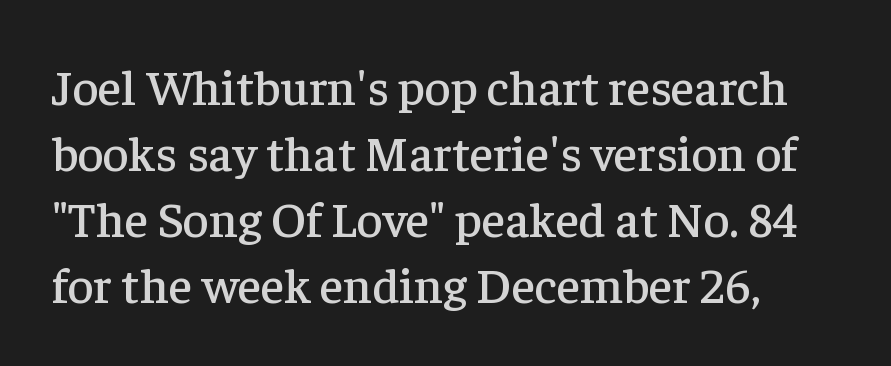
The specimen omits any rule beneath the text block's lines. Tracking here is standard; glyphs follow each other at the usual distance. Stroke terminals: seriffed. The letters stand straight up with perfectly vertical stems. Horizontal alignment here is leftward, the default for most running prose. Notice how descenders clear the ascenders below comfortably — that's standard leading.
